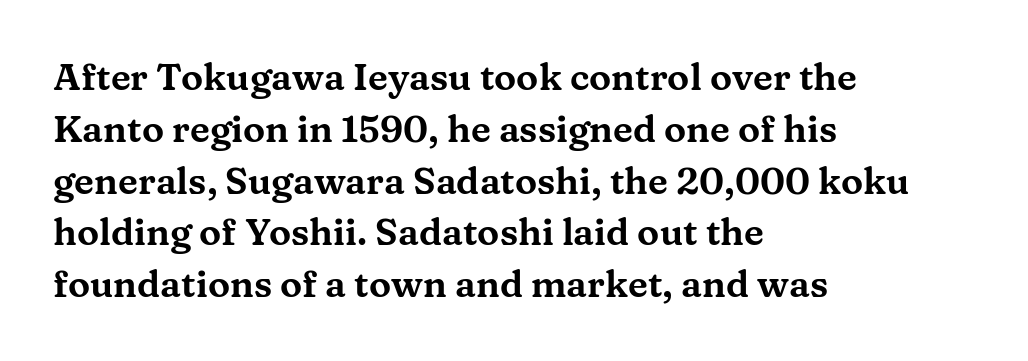
Anything drawn beneath the words? Only blank space. Stroke terminals: seriffed. Leading: standard. Spacing between characters is what you'd get straight out of the box.
